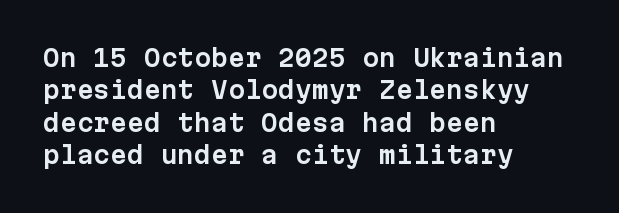
The image shows 24 px text type, upright; set left-aligned, normal line spacing (1.35x), normal letter spacing, not underlined.
